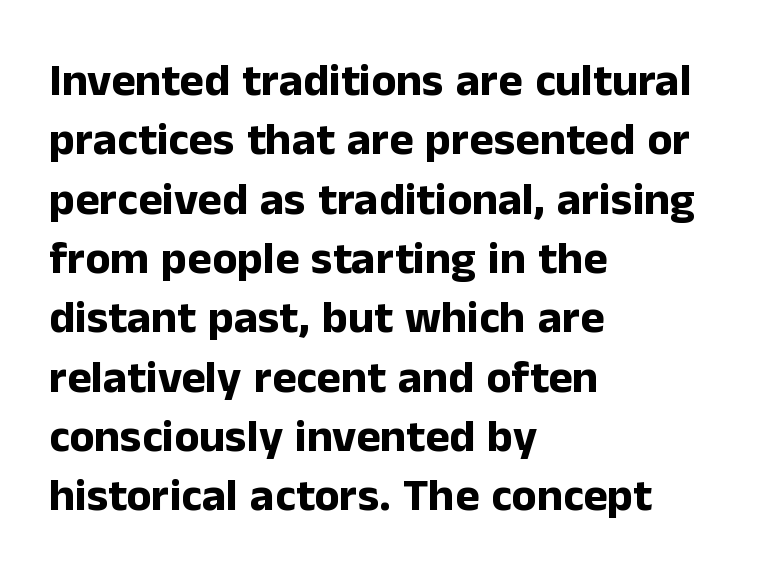
The image shows 46 px bold sans-serif type, upright; set left-aligned, normal line spacing (1.29x), normal letter spacing, not underlined; low stroke contrast and a medium x-height.
